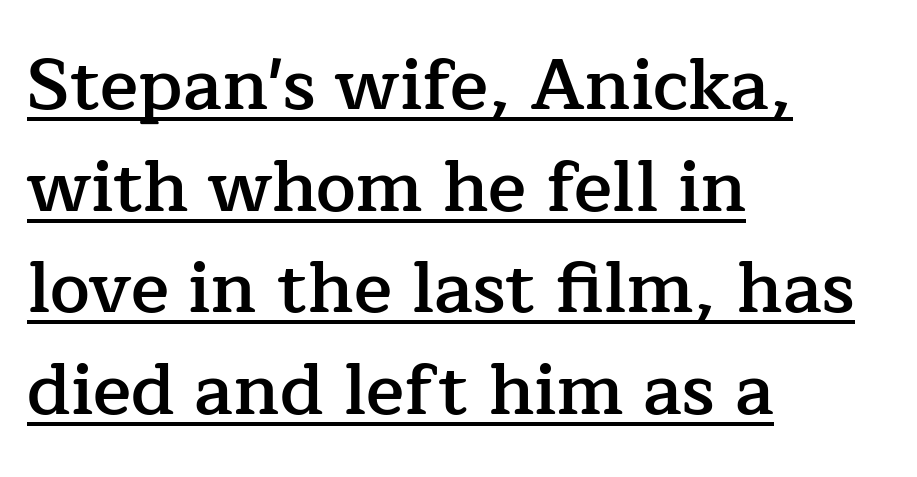
Q: Is the text bold? A: Semi-bold.
Q: Is the text italic (slanted)? A: No, it is upright.
Q: Is the typeface a serif or a sans-serif typeface? A: Serif.
Q: Is the text underlined? A: Yes.
Q: How is the paragraph aligned? A: Left-aligned.
Q: Is the spacing between letters normal or unusually wide? A: Normal.
Q: Is the spacing between lines tight, normal or loose? A: Normal.
Q: Width (condensed, normal, or wide)? A: Normal.
Q: Stroke contrast? A: Low.
Q: x-height? A: Medium.
Q: Monospaced? A: No.
